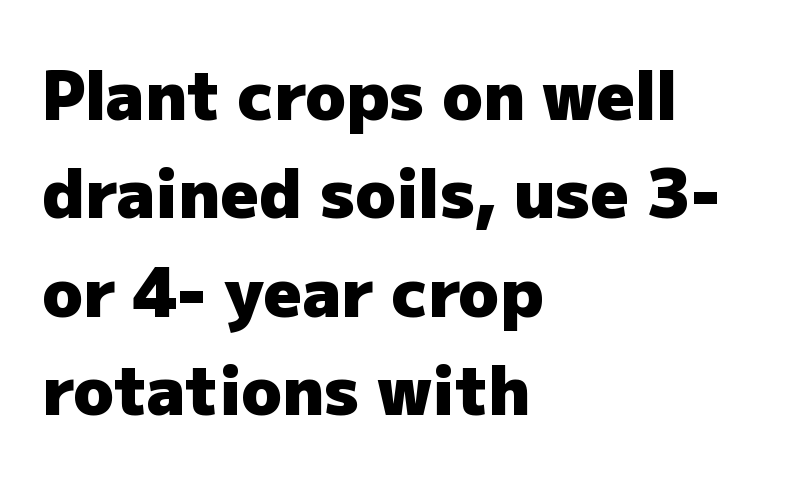
Q: Is the text bold? A: Yes.
Q: Is the text italic (slanted)? A: No, it is upright.
Q: Is the typeface a serif or a sans-serif typeface? A: Sans-serif.
Q: Is the text underlined? A: No.
Q: How is the paragraph aligned? A: Left-aligned.
Q: Is the spacing between letters normal or unusually wide? A: Normal.
Q: Is the spacing between lines tight, normal or loose? A: Normal.
Q: Width (condensed, normal, or wide)? A: Normal.
Q: Stroke contrast? A: Low.
Q: x-height? A: Medium.
Q: Monospaced? A: No.
